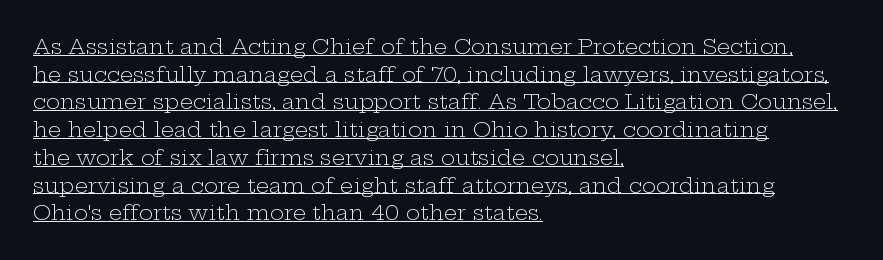
Q: Is the text bold? A: No.
Q: Is the text italic (slanted)? A: No, it is upright.
Q: Is the text underlined? A: Yes.
Q: How is the paragraph aligned? A: Left-aligned.
Q: Is the spacing between letters normal or unusually wide? A: Normal.
Q: Is the spacing between lines tight, normal or loose? A: Normal.
